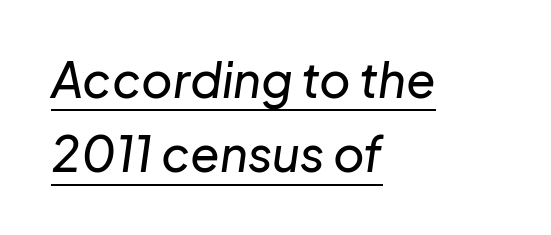
Q: Is the text italic (slanted)? A: Yes, it leans right by about 8 degrees.
Q: Is the text underlined? A: Yes.
Q: How is the paragraph aligned? A: Left-aligned.
Q: Is the spacing between letters normal or unusually wide? A: Normal.
Q: Is the spacing between lines tight, normal or loose? A: Normal.
Q: Width (condensed, normal, or wide)? A: Normal.
Q: Stroke contrast? A: Low.
Q: x-height? A: Medium.
Q: Monospaced? A: No.
